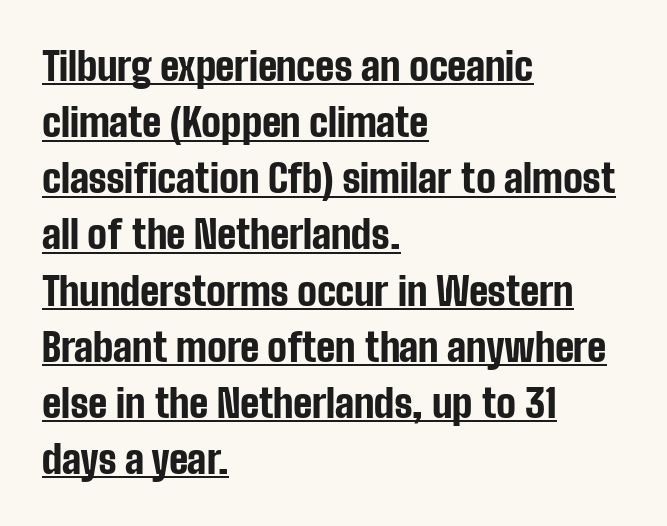
The image shows 39 px bold, condensed sans-serif type, upright; set left-aligned, normal line spacing (1.44x), normal letter spacing, underlined; low stroke contrast and a medium x-height.
